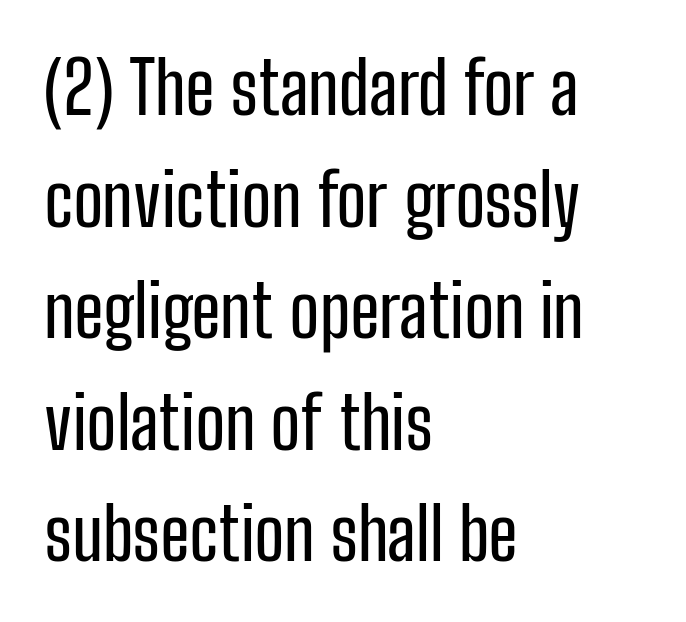
The image shows 72 px condensed sans-serif type, upright; set left-aligned, normal line spacing (1.55x), normal letter spacing, not underlined; low stroke contrast and a medium x-height.
